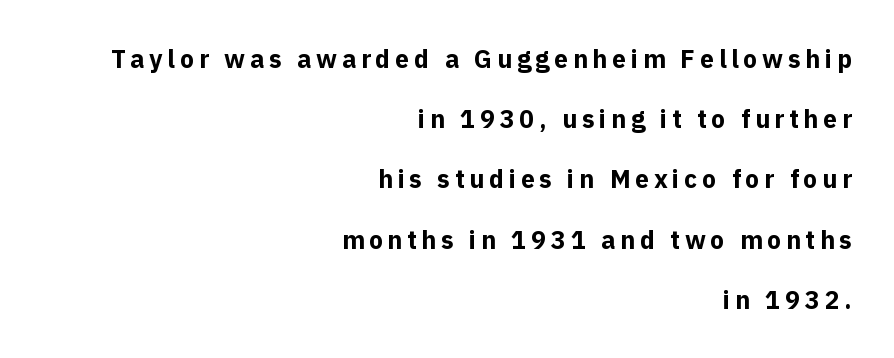
The image shows 25 px bold type, upright; set right-aligned, loose line spacing (2.41x), not underlined.
